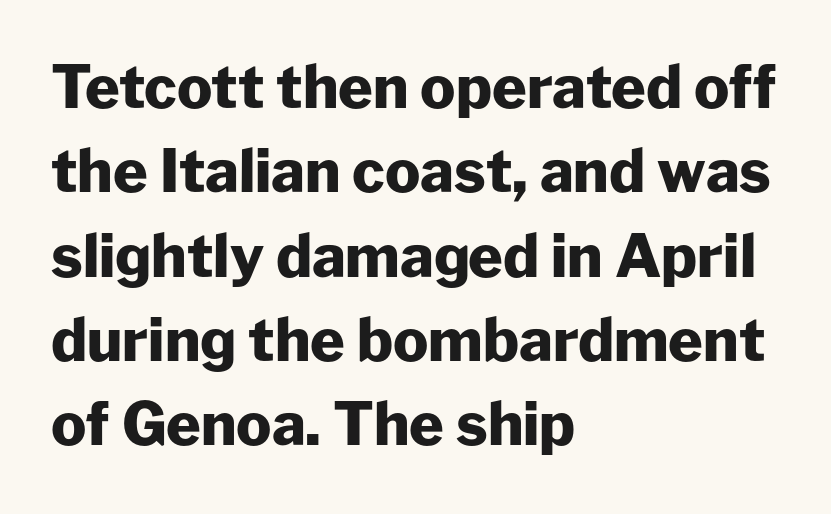
The image shows 59 px heavy sans-serif type, upright; set left-aligned, normal line spacing (1.43x), normal letter spacing, not underlined; low stroke contrast and a medium x-height.
